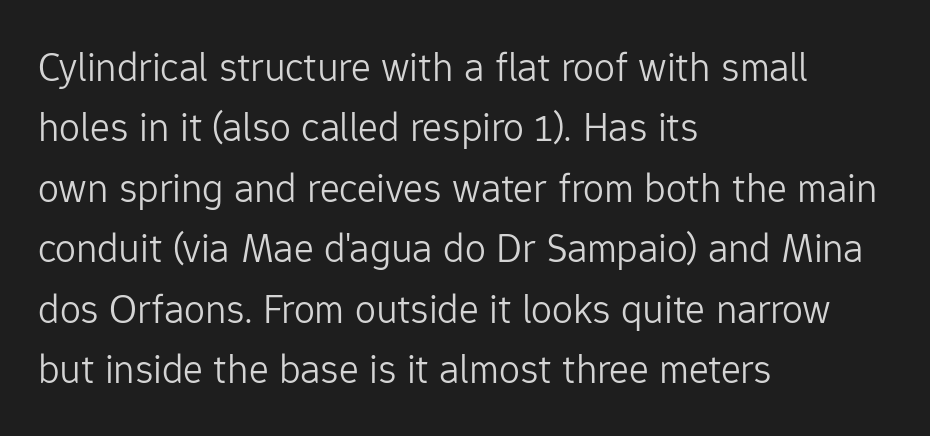
The font's upright variant was chosen for this text. This rendering uses left alignment, leaving the right contour irregular. Vertically, the passage feels balanced, rows spaced as you'd expect. The rendering keeps characters at their native spacing. This is not heavy type; no bold has been used.
